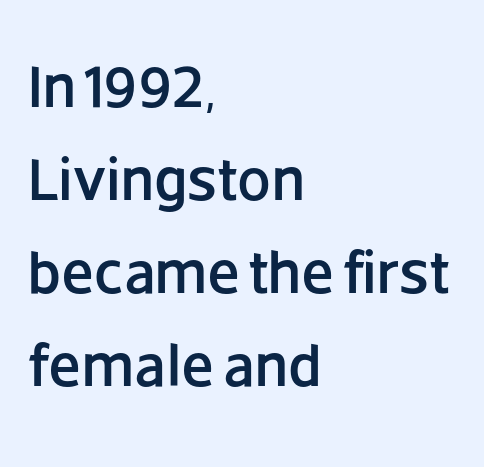
Q: Is the text italic (slanted)? A: No, it is upright.
Q: Is the typeface a serif or a sans-serif typeface? A: Sans-serif.
Q: Is the text underlined? A: No.
Q: How is the paragraph aligned? A: Left-aligned.
Q: Is the spacing between letters normal or unusually wide? A: Normal.
Q: Is the spacing between lines tight, normal or loose? A: Normal.
Q: Width (condensed, normal, or wide)? A: Normal.
Q: Stroke contrast? A: Low.
Q: x-height? A: Large.
Q: Monospaced? A: No.
